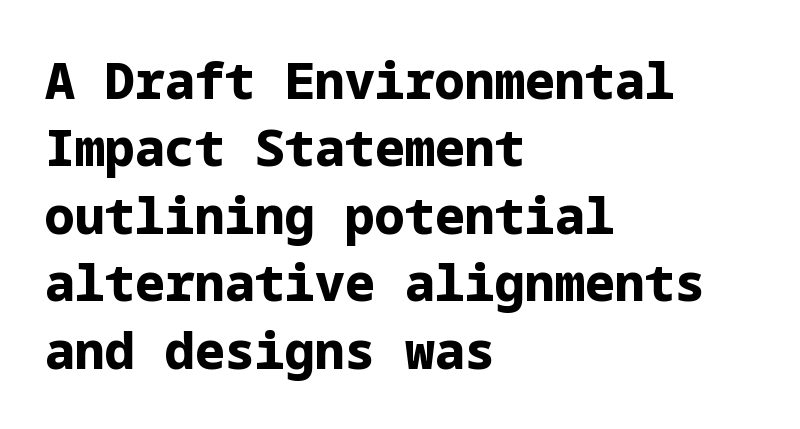
The image shows 50 px bold sans-serif type, upright; set left-aligned, normal line spacing (1.35x), normal letter spacing, not underlined; low stroke contrast and a medium x-height.
